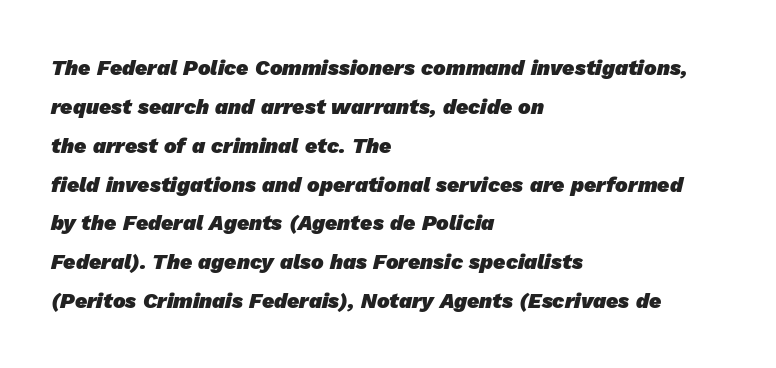
The horizontal fit of the characters is conventional and even. Heft: maximum for text — a bold. This rendering uses left alignment, leaving the right contour irregular. The space beneath each line is pristine and unruled.
